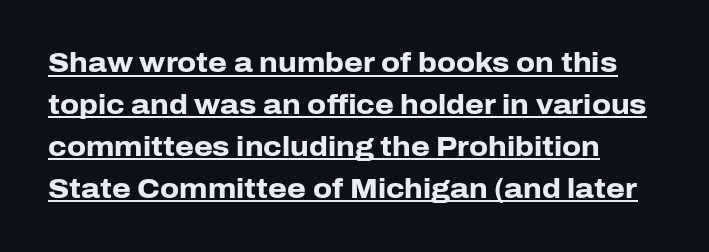
The image shows 27 px bold type, upright; set normal line spacing (1.55x), normal letter spacing, underlined.
